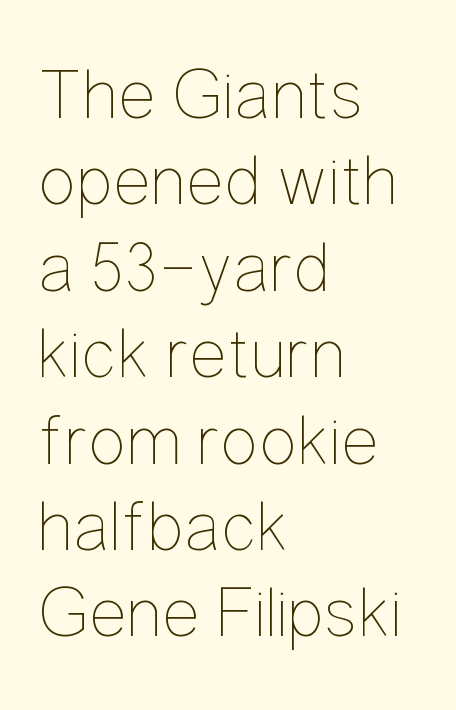
The passage shown is not underscored anywhere. This is roman type, the default non-slanted kind. The face looks like a standard text weight, possibly lighter. If you drew a ruler down the left edge, every line would touch it.
